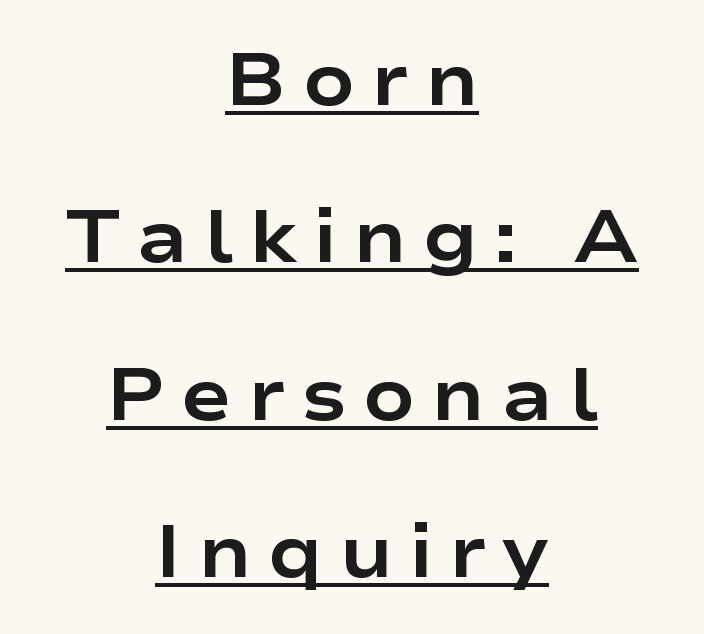
Beneath each row of characters lies a ruled line. No feet cap the strokes, marking this as sans-serif type. Line spacing here is loose. Here the designer chose a conventional face with non-uniform glyph widths. How are the letters spaced? Widely, with obvious added tracking. The sample has been set heavy, in full bold.
